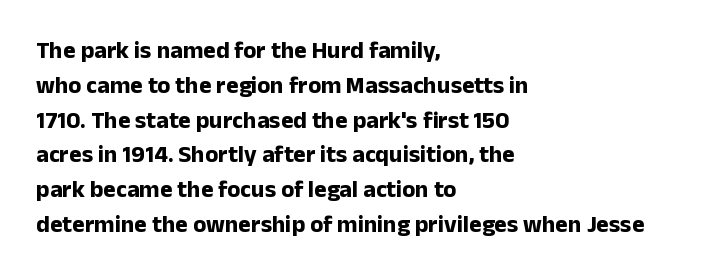
Q: Is the text bold? A: Yes.
Q: Is the text italic (slanted)? A: No, it is upright.
Q: Is the text underlined? A: No.
Q: How is the paragraph aligned? A: Left-aligned.
Q: Is the spacing between letters normal or unusually wide? A: Normal.
Q: Is the spacing between lines tight, normal or loose? A: Normal.
